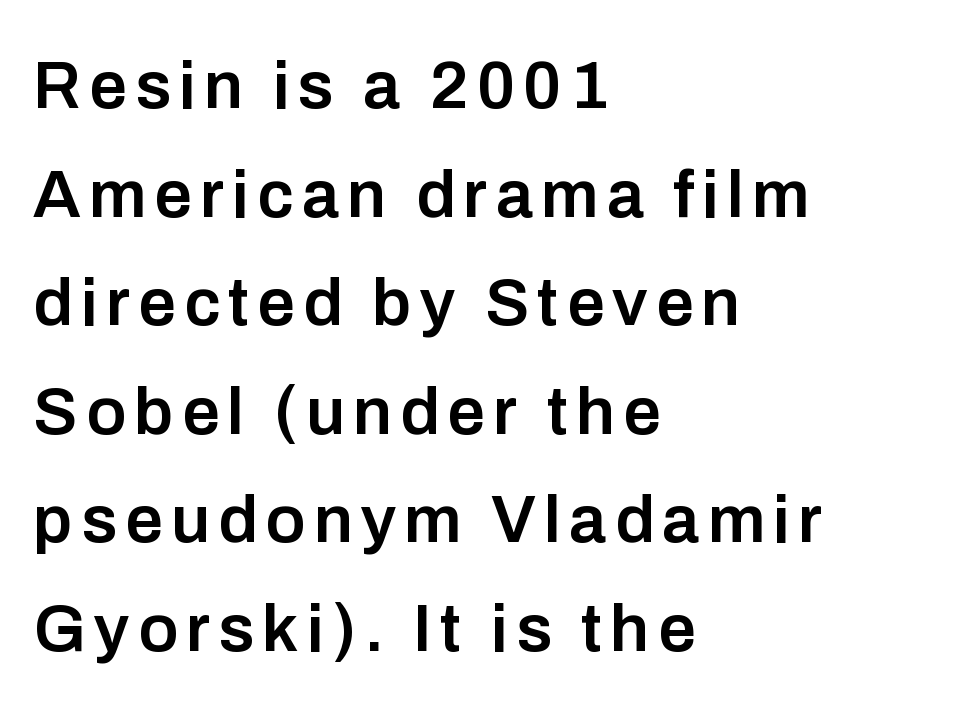
{"serif": "no", "italic": "no", "bold": "semi", "weight": "semibold", "width": "normal", "stroke_contrast": "low", "x_height": "medium", "monospaced": "no", "underline": "no", "align": "left", "line_spacing": "normal", "line_spacing_ratio": 1.62, "glyph_px": 67}
